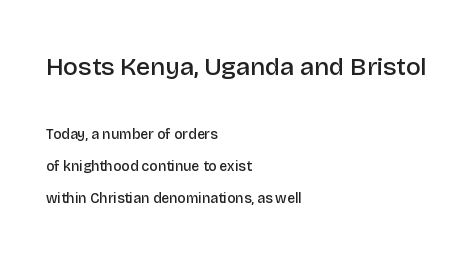
{"italic": "no", "bold": "semi", "underline": "no", "align": "left", "line_spacing": "loose", "line_spacing_ratio": 2.29, "letter_spacing": "normal", "letter_spacing_em": 0.0, "larger_block": "first", "size_ratio": 1.79, "glyph_px": 25}
